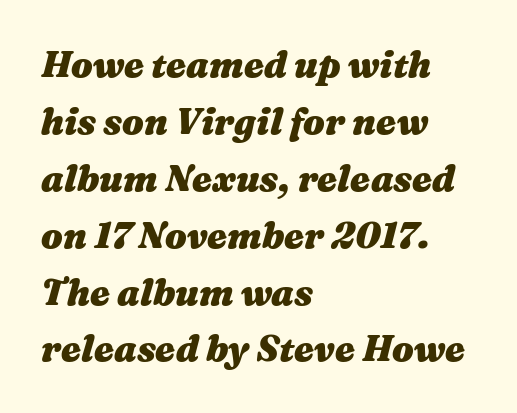
Q: Is the text bold? A: Yes.
Q: Is the text italic (slanted)? A: Yes, it leans right by about 16 degrees.
Q: Is the text underlined? A: No.
Q: How is the paragraph aligned? A: Left-aligned.
Q: Is the spacing between letters normal or unusually wide? A: Normal.
Q: Is the spacing between lines tight, normal or loose? A: Normal.
Q: Width (condensed, normal, or wide)? A: Wide.
Q: Stroke contrast? A: Medium.
Q: x-height? A: Medium.
Q: Monospaced? A: No.
